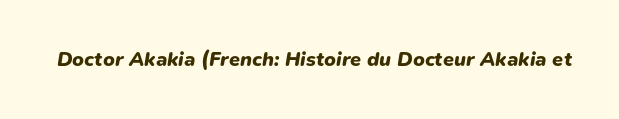
The image shows 20 px bold type, italic (leaning right); set normal letter spacing, not underlined.
